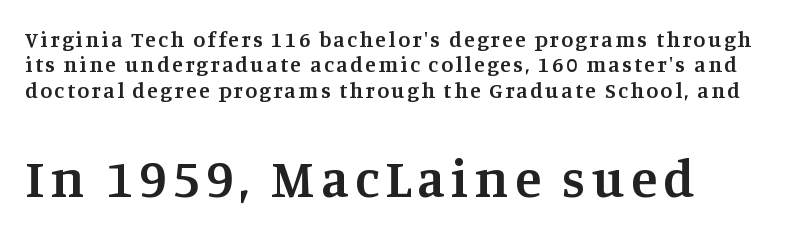
Q: Is the text bold? A: Semi-bold.
Q: Is the text italic (slanted)? A: No, it is upright.
Q: Is the typeface a serif or a sans-serif typeface? A: Serif.
Q: Is the text underlined? A: No.
Q: Is the spacing between lines tight, normal or loose? A: Tight.
Q: Which block of text is set in a larger size, the first (top) or the second (bottom)? A: The second (bottom) one.
Q: Width (condensed, normal, or wide)? A: Normal.
Q: Stroke contrast? A: Medium.
Q: x-height? A: Large.
Q: Monospaced? A: No.
